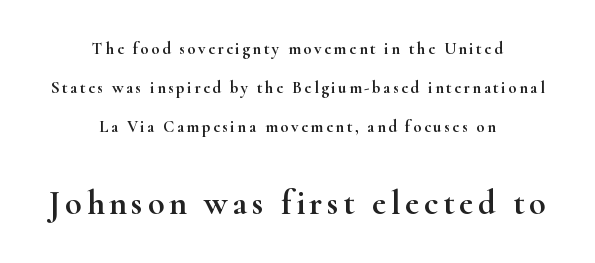
Here the second block reads like a headline and the first like body copy. Plain, unruled lines of type. The space between consecutive lines is lavish. No italicization has been applied; the sample stays upright. Varying glyph widths throughout — classic text-font behaviour. The text was rendered using a seriffed face with decorative stroke endings.
